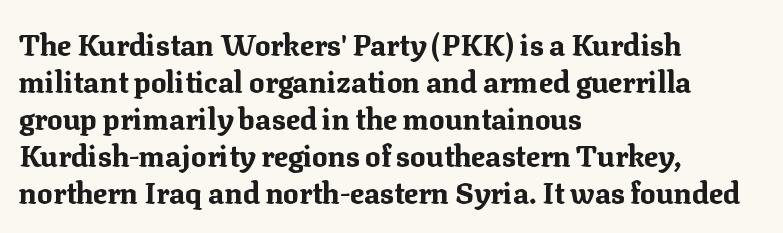
The letterforms sit shoulder to shoulder at normal distance. Leading matches the norm, producing a regular column. Type without underlining. The type sits square on the baseline with zero lean. Typographically, this falls in the serif category.
